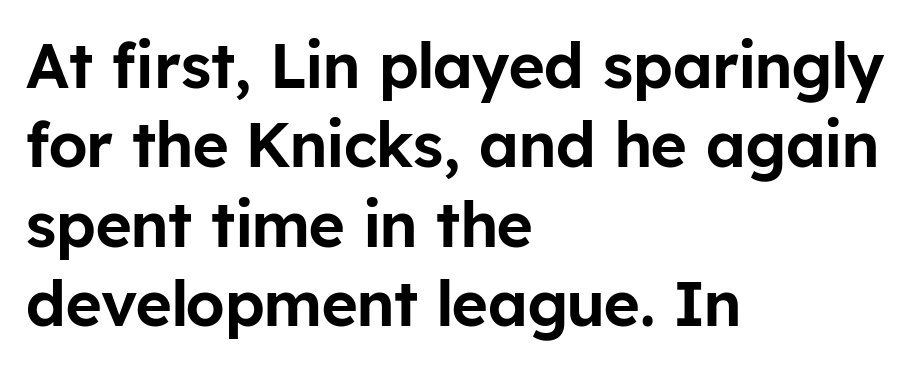
The image shows 62 px sans-serif type, upright; set left-aligned, normal line spacing (1.28x), normal letter spacing, not underlined; low stroke contrast and a medium x-height.
